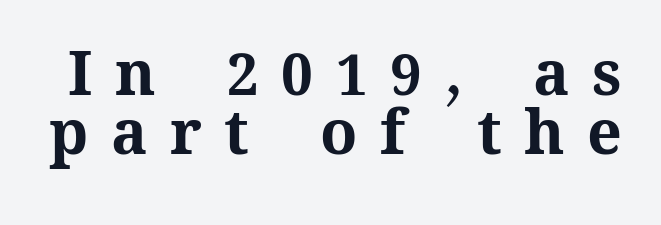
Q: Is the text bold? A: Yes.
Q: Is the text italic (slanted)? A: No, it is upright.
Q: Is the text underlined? A: No.
Q: Is the spacing between letters normal or unusually wide? A: Unusually wide.
Q: Is the spacing between lines tight, normal or loose? A: Tight.
Q: Width (condensed, normal, or wide)? A: Normal.
Q: Stroke contrast? A: Medium.
Q: x-height? A: Medium.
Q: Monospaced? A: No.
